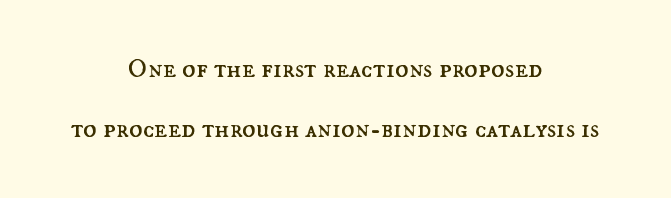
The image shows 28 px regular-weight type, upright; set centered, loose line spacing (2.14x), normal letter spacing, not underlined; medium stroke contrast and a small x-height.
